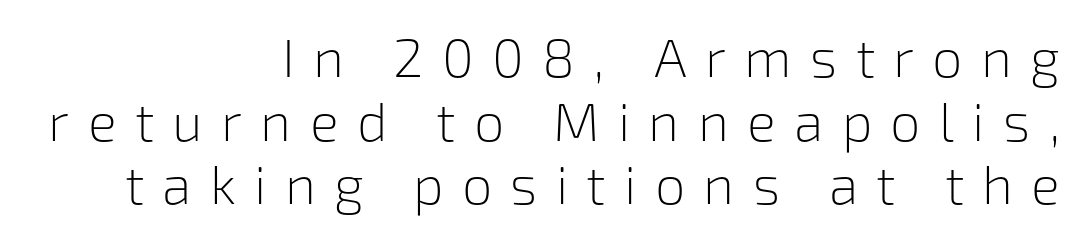
The image shows 54 px light sans-serif type, upright; set right-aligned, line spacing 1.18x, unusually wide letter spacing (+0.34 em), not underlined; low stroke contrast and a medium x-height.
